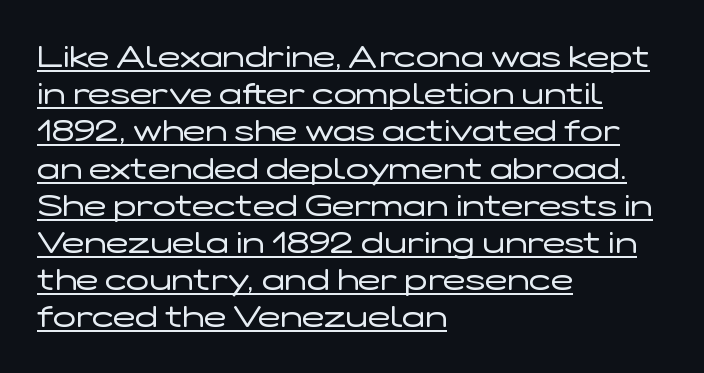
Check where the strokes stop: nothing finishes them off — pure sans. The font's upright variant was chosen for this text. This sample is left-justified, so line endings fall wherever the words run out. The face used here is proportionally spaced, like ordinary book or web type. The font sits on the lighter half of the weight spectrum, regular included. The sample's only ornament is a line tracing under the words.
